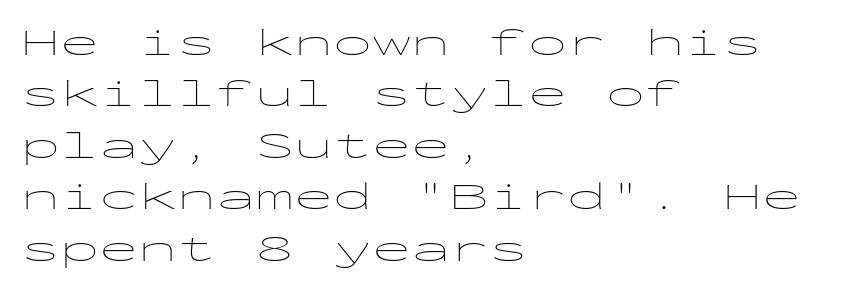
{"serif": "no", "italic": "no", "bold": "no", "weight": "thin", "width": "wide", "stroke_contrast": "low", "x_height": "medium", "monospaced": "yes", "underline": "no", "align": "left", "line_spacing": "normal", "line_spacing_ratio": 1.32, "letter_spacing": "normal", "letter_spacing_em": 0.0, "glyph_px": 39}
